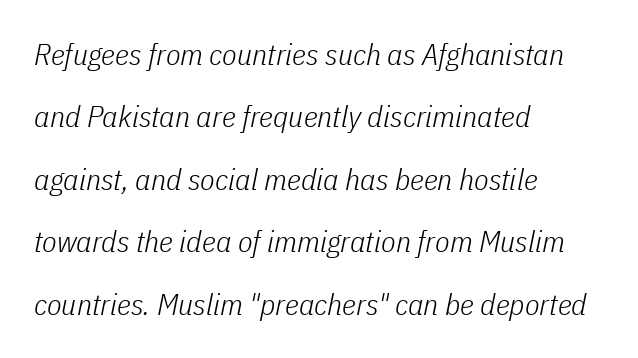
{"italic": "yes", "lean": "right", "slant_degrees": 11, "bold": "no", "weight": "light", "width": "condensed", "stroke_contrast": "low", "x_height": "medium", "monospaced": "no", "underline": "no", "align": "left", "line_spacing": "loose", "line_spacing_ratio": 2.08, "letter_spacing": "normal", "letter_spacing_em": 0.0, "glyph_px": 30}
